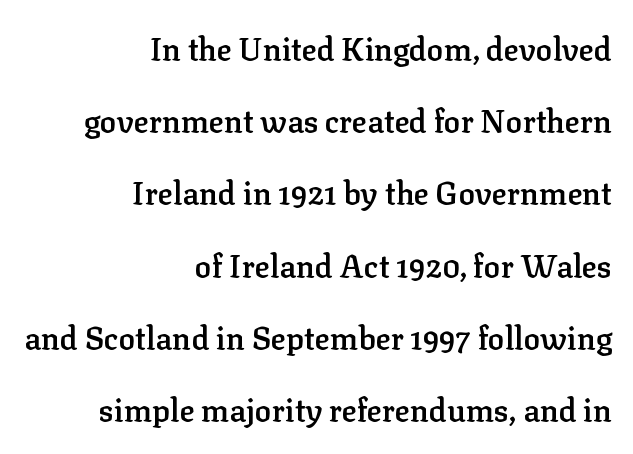
The image shows 31 px semibold serif type, upright; set right-aligned, loose line spacing (2.33x), normal letter spacing, not underlined; low stroke contrast and a medium x-height.
